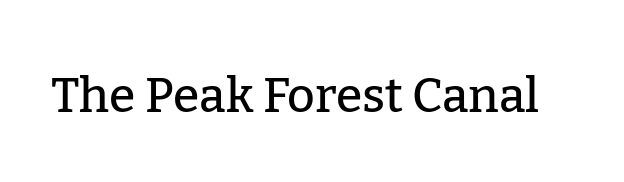
The image shows 48 px serif type, upright; set normal letter spacing, not underlined; low stroke contrast and a medium x-height.
